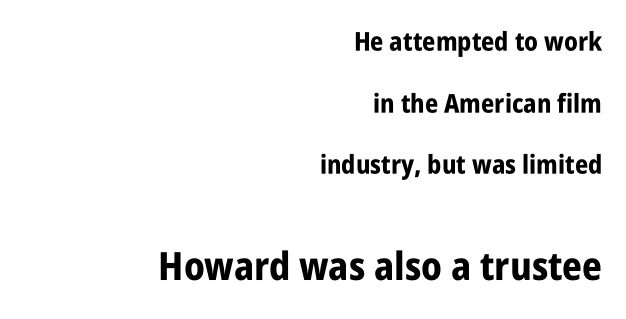
The designer dialed line spacing up above the default. If you squint, the bottom block still reads clearly — it's the larger of the two. The strip under each line holds only bare page. The letters sit at their default tracking, neither squeezed nor spread.
